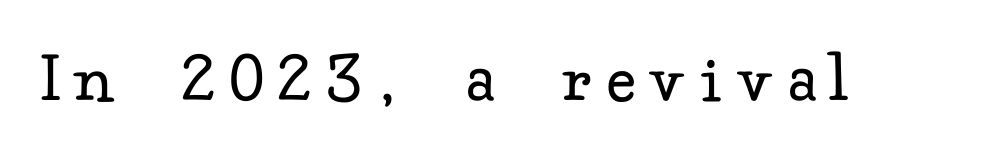
{"serif": "yes", "italic": "no", "bold": "no", "weight": "regular", "width": "normal", "stroke_contrast": "low", "x_height": "small", "monospaced": "no", "underline": "no", "letter_spacing": "wide", "letter_spacing_em": 0.23, "glyph_px": 74}
